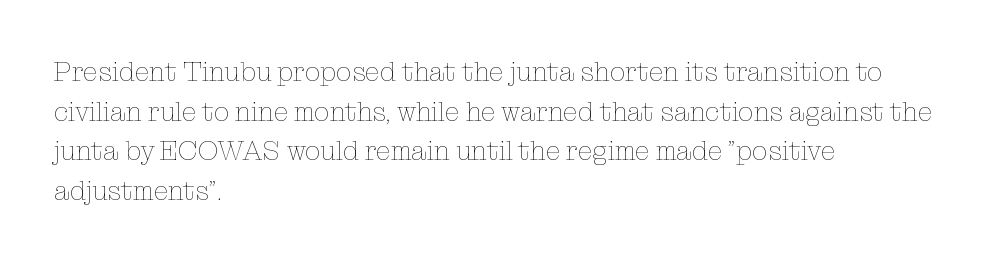
{"italic": "no", "bold": "no", "underline": "no", "align": "left", "line_spacing": "normal", "line_spacing_ratio": 1.47, "letter_spacing": "normal", "letter_spacing_em": 0.0, "glyph_px": 27}
